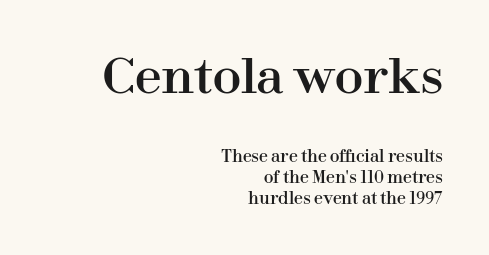
The image shows 48 px serif type, upright; set right-aligned, normal line spacing (1.29x), normal letter spacing, not underlined; the first (top) block is 3.0x larger; high stroke contrast and a medium x-height.
